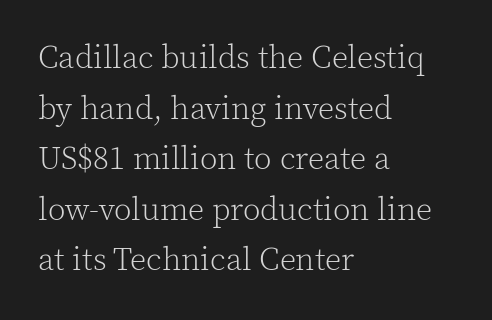
The image shows 32 px light serif type, upright; set left-aligned, normal line spacing (1.58x), normal letter spacing, not underlined; a medium x-height.
